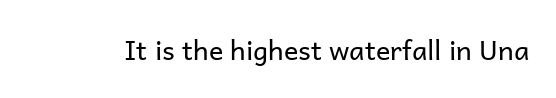
Has an underline been added? It has not. The type is set solid horizontally, with unmodified tracking. The characters are drawn with everyday or finer stroke widths. Every character sits straight up, as roman type does.
